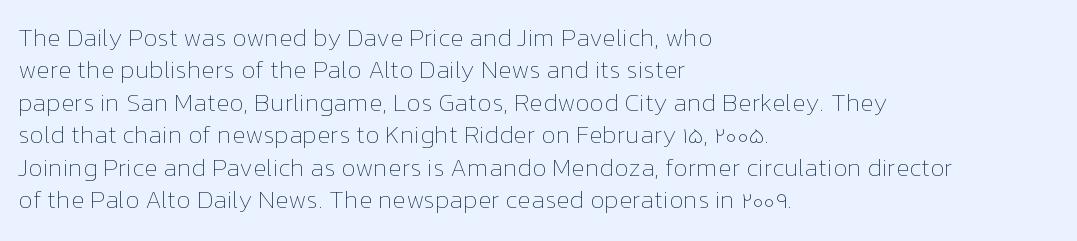
The image shows 25 px text type, upright; set left-aligned, normal line spacing (1.3x), normal letter spacing, not underlined.
